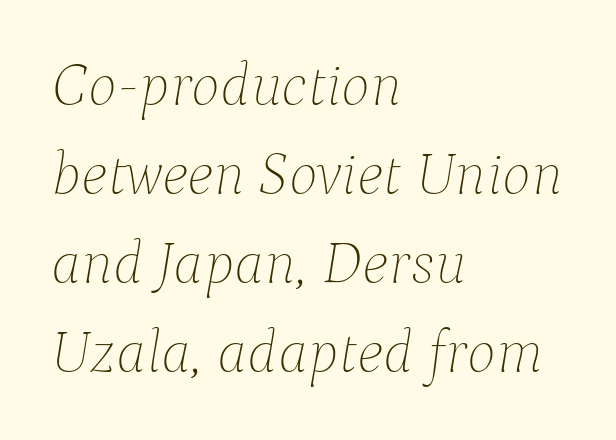
The image shows 61 px thin type, italic (leaning right); set left-aligned, normal line spacing (1.46x), normal letter spacing, not underlined; low stroke contrast and a medium x-height.
